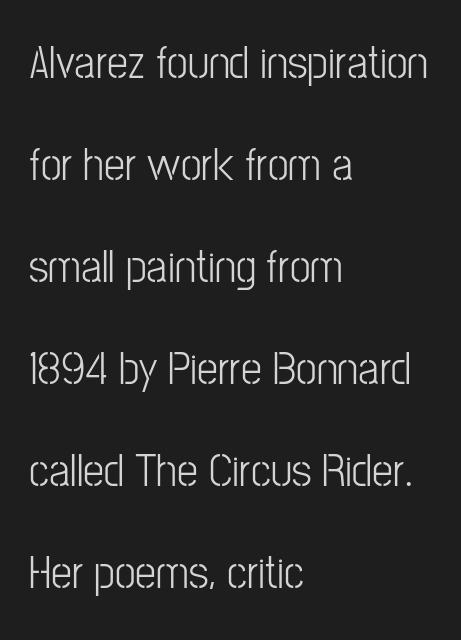
Q: Is the text italic (slanted)? A: No, it is upright.
Q: Is the typeface a serif or a sans-serif typeface? A: Sans-serif.
Q: Is the text underlined? A: No.
Q: How is the paragraph aligned? A: Left-aligned.
Q: Is the spacing between letters normal or unusually wide? A: Normal.
Q: Is the spacing between lines tight, normal or loose? A: Loose.
Q: Width (condensed, normal, or wide)? A: Condensed.
Q: Stroke contrast? A: Low.
Q: x-height? A: Medium.
Q: Monospaced? A: No.
